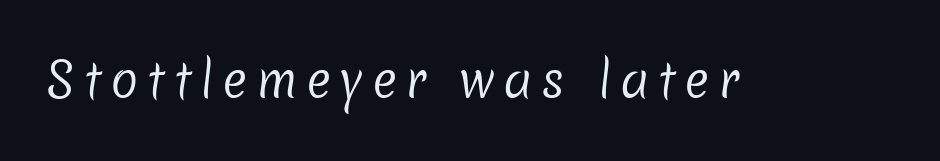
This sample has the flowing, uneven cadence of proportional lettering. Unmarked baselines from the first word to the last. Is this a heavy cut? Hardly; it is regular or lighter. Typographically, this falls in the sans-serif category.
